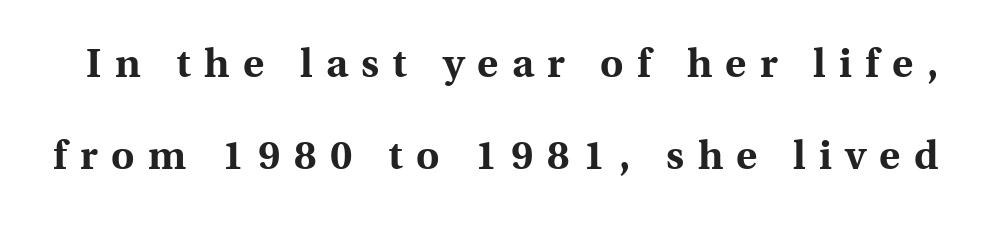
Q: Is the text bold? A: Yes.
Q: Is the text italic (slanted)? A: No, it is upright.
Q: Is the typeface a serif or a sans-serif typeface? A: Serif.
Q: Is the text underlined? A: No.
Q: Is the spacing between letters normal or unusually wide? A: Unusually wide.
Q: Is the spacing between lines tight, normal or loose? A: Loose.
Q: Width (condensed, normal, or wide)? A: Normal.
Q: x-height? A: Medium.
Q: Monospaced? A: No.
